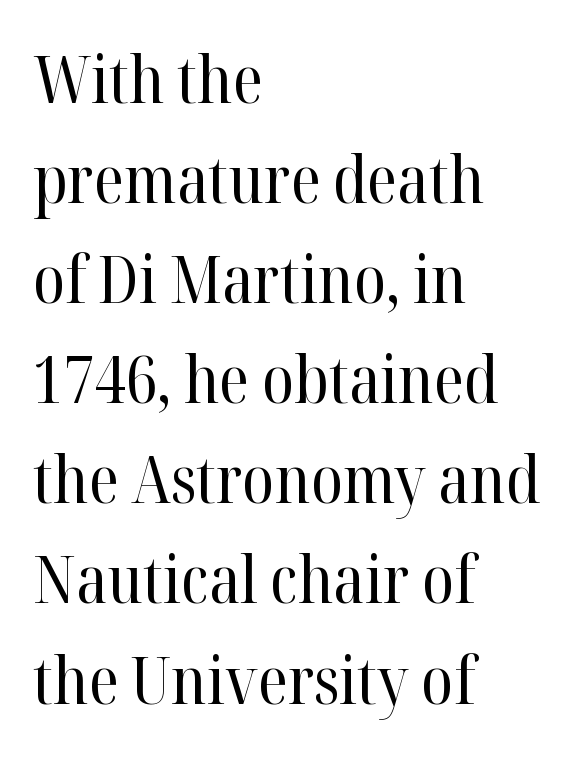
The image shows 65 px regular-weight serif type, upright; set left-aligned, normal line spacing (1.54x), normal letter spacing, not underlined; high stroke contrast and a medium x-height.
